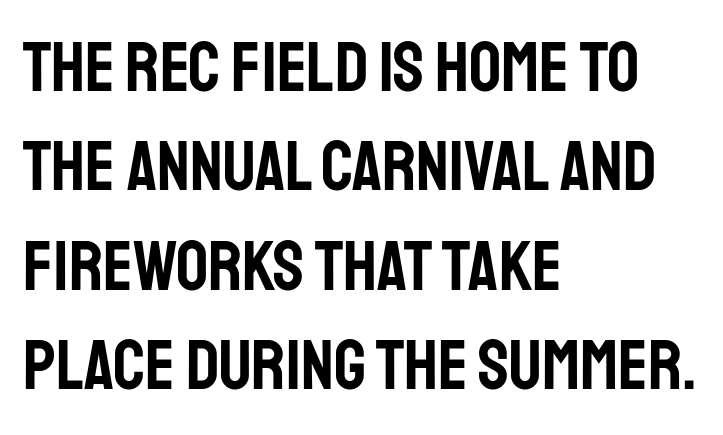
The passage shown has conventional tracking throughout. The passage shown is typed in a proportional face where columns would drift. Typographically, this falls in the sans-serif category. The lettering holds an erect, upright posture throughout. The lines sit at an ordinary, default distance from one another. Glance below the letters and you will spot only blank space.
